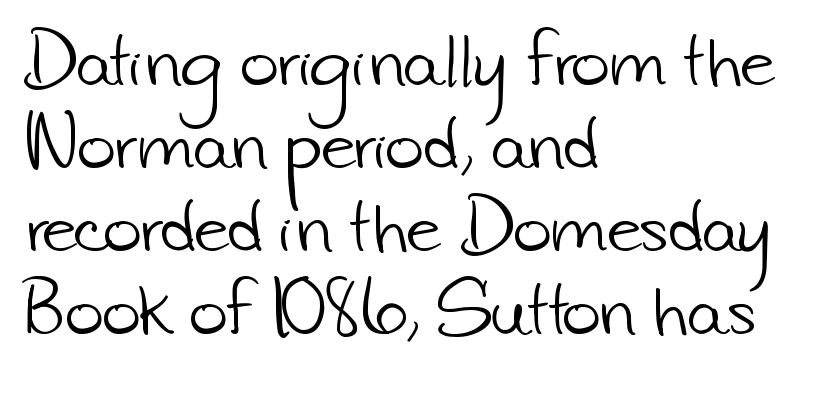
The letters carry no serifs — their stems end cleanly without finishing strokes. Typeset ragged right — the left edge is the straight one. Spacing between characters is what you'd get straight out of the box. Stems here are at most as thick as an everyday book face. Varying glyph widths throughout — classic text-font behaviour.
